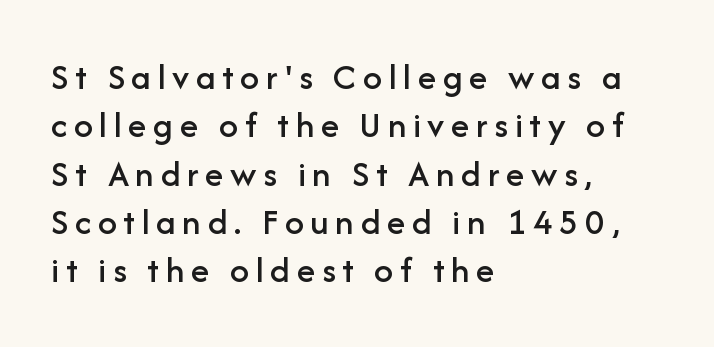
The image shows 38 px sans-serif type, upright; set left-aligned, normal line spacing (1.27x), not underlined; low stroke contrast and a medium x-height.
